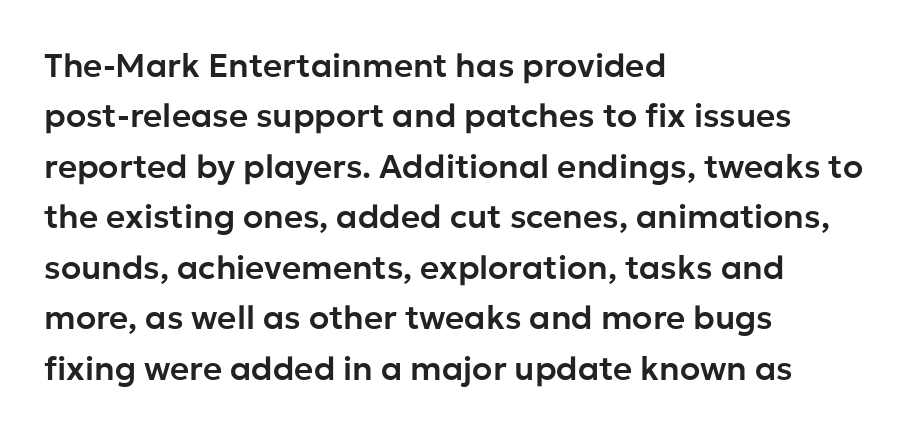
The image shows 33 px sans-serif type, upright; set left-aligned, normal line spacing (1.53x), normal letter spacing, not underlined; low stroke contrast and a medium x-height.
